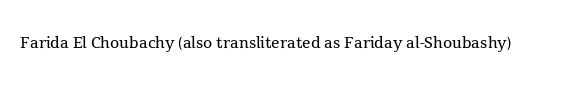
Q: Is the text bold? A: No.
Q: Is the text italic (slanted)? A: No, it is upright.
Q: Is the text underlined? A: No.
Q: Is the spacing between letters normal or unusually wide? A: Normal.
